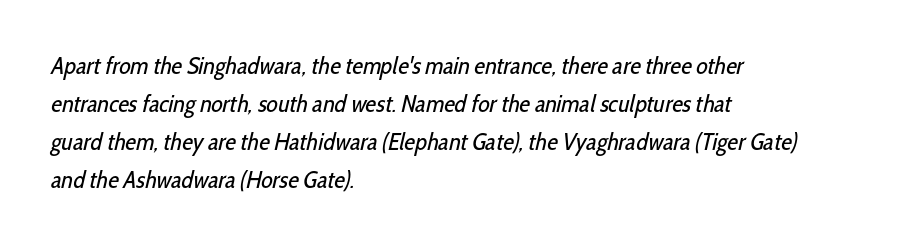
The image shows 24 px text type; set left-aligned, normal line spacing (1.58x), normal letter spacing, not underlined.
